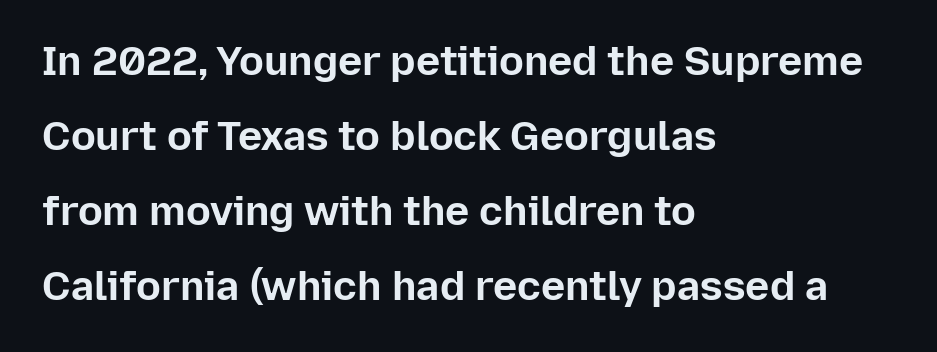
Classification — sans serif. The letters advance in unequal steps, a hallmark of proportional type. Does the lettering tilt? It doesn't — this is upright. In terms of letterspacing, this is plain default setting.
